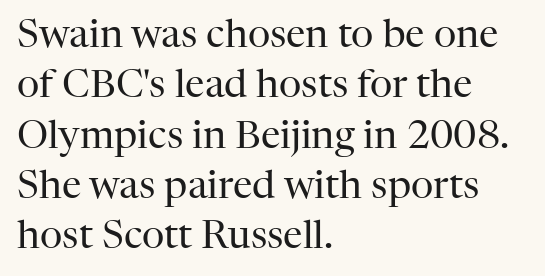
Any mark beneath the type? The region is blank. How would I describe the line gaps? Plain and ordinary. No chunkiness to these letters — they're not bold. The face used here is rendered with its standard letterfit. Character widths vary here, with narrow letters taking less room than wide ones.
